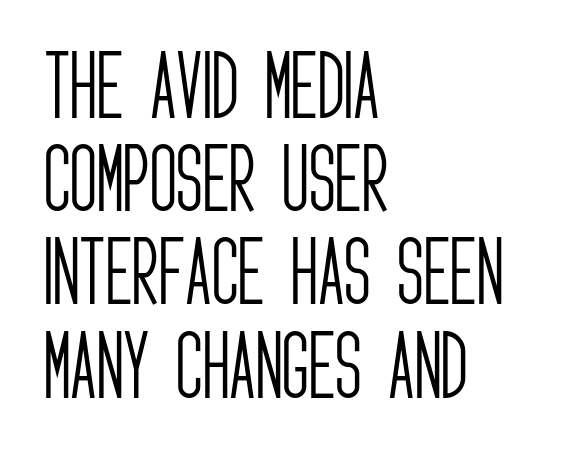
{"serif": "no", "italic": "no", "bold": "no", "weight": "light", "width": "condensed", "stroke_contrast": "low", "x_height": "large", "monospaced": "no", "underline": "no", "align": "left", "line_spacing": "normal", "line_spacing_ratio": 1.26, "letter_spacing": "normal", "letter_spacing_em": 0.0, "glyph_px": 74}
